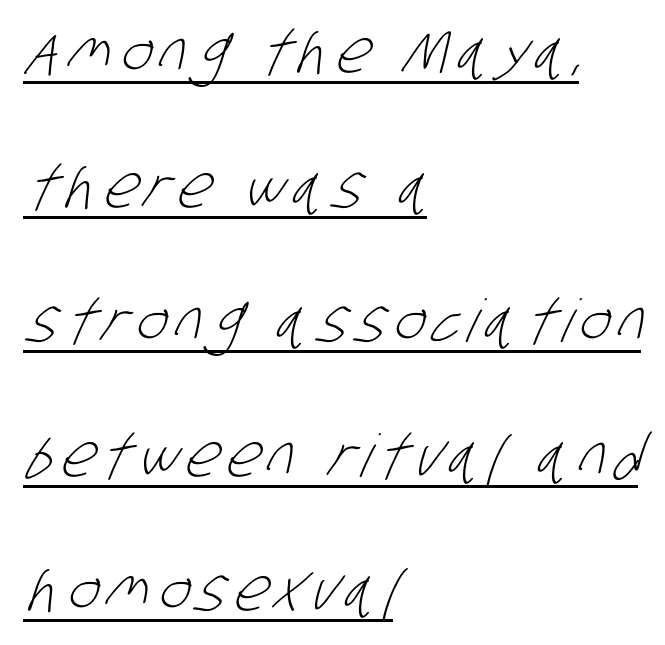
Q: Is the text bold? A: No.
Q: Is the typeface a serif or a sans-serif typeface? A: Sans-serif.
Q: Is the text underlined? A: Yes.
Q: How is the paragraph aligned? A: Left-aligned.
Q: Is the spacing between lines tight, normal or loose? A: Loose.
Q: Width (condensed, normal, or wide)? A: Condensed.
Q: Stroke contrast? A: Low.
Q: x-height? A: Large.
Q: Monospaced? A: No.
